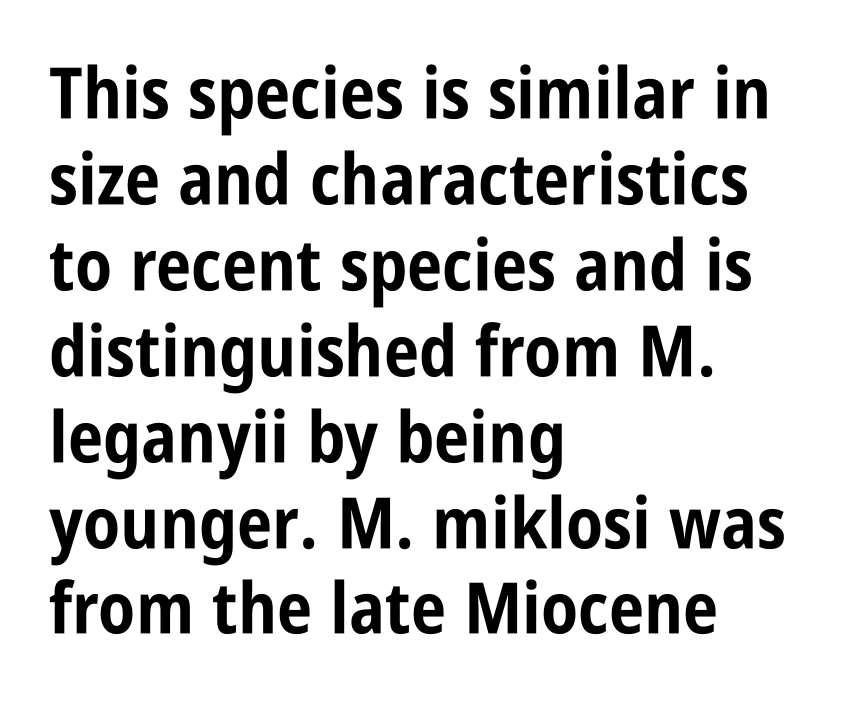
{"serif": "no", "italic": "no", "bold": "yes", "weight": "bold", "width": "condensed", "stroke_contrast": "low", "x_height": "large", "monospaced": "no", "underline": "no", "align": "left", "line_spacing_ratio": 1.21, "letter_spacing": "normal", "letter_spacing_em": 0.0, "glyph_px": 71}
